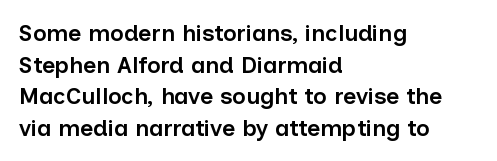
Q: Is the text bold? A: Semi-bold.
Q: Is the text italic (slanted)? A: No, it is upright.
Q: Is the text underlined? A: No.
Q: How is the paragraph aligned? A: Left-aligned.
Q: Is the spacing between letters normal or unusually wide? A: Normal.
Q: Is the spacing between lines tight, normal or loose? A: Normal.
